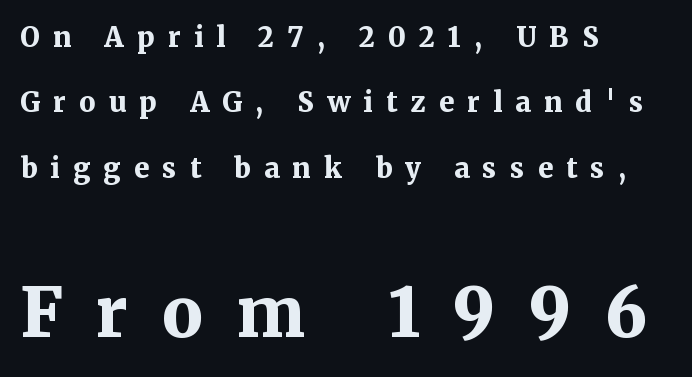
{"serif": "yes", "italic": "no", "bold": "yes", "weight": "bold", "width": "normal", "stroke_contrast": "medium", "x_height": "medium", "monospaced": "no", "underline": "no", "align": "left", "line_spacing": "loose", "line_spacing_ratio": 2.42, "letter_spacing": "wide", "letter_spacing_em": 0.49, "larger_block": "second", "size_ratio": 2.52, "glyph_px": 68}
